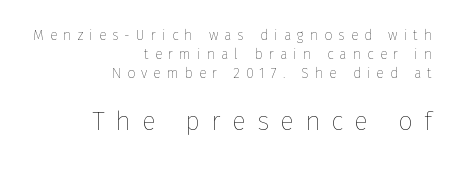
The image shows 26 px text type, upright; set right-aligned, normal line spacing (1.34x), unusually wide letter spacing (+0.43 em), not underlined; the second (bottom) block is 1.86x larger.
